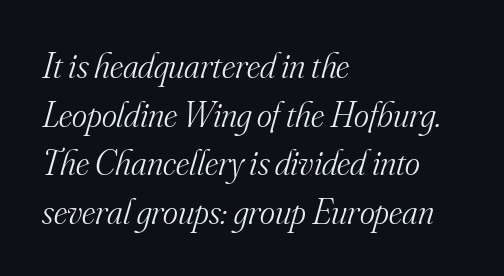
{"serif": "yes", "italic": "yes", "lean": "right", "slant_degrees": 16, "bold": "no", "weight": "light", "width": "normal", "stroke_contrast": "medium", "x_height": "small", "monospaced": "no", "underline": "no", "align": "left", "line_spacing": "normal", "line_spacing_ratio": 1.35, "letter_spacing": "normal", "letter_spacing_em": 0.0, "glyph_px": 36}
